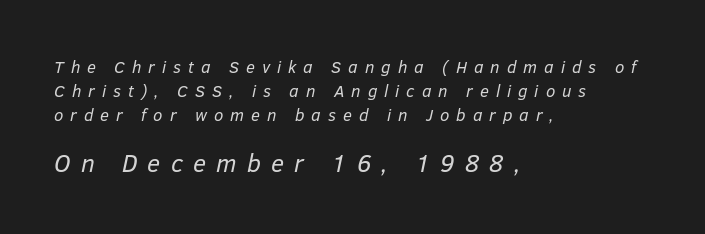
Q: Is the text bold? A: No.
Q: Is the text italic (slanted)? A: Yes, it leans right by about 12 degrees.
Q: Is the text underlined? A: No.
Q: How is the paragraph aligned? A: Left-aligned.
Q: Is the spacing between letters normal or unusually wide? A: Unusually wide.
Q: Is the spacing between lines tight, normal or loose? A: Normal.
Q: Which block of text is set in a larger size, the first (top) or the second (bottom)? A: The second (bottom) one.
